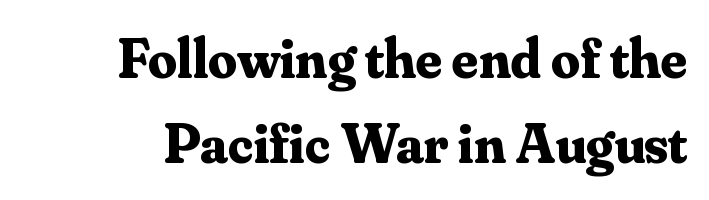
The image shows 57 px bold serif type, upright; set normal line spacing (1.49x), normal letter spacing, not underlined; medium stroke contrast and a small x-height.
